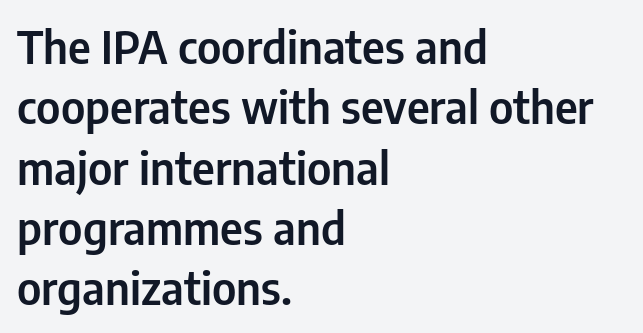
The image shows 45 px condensed sans-serif type, upright; set left-aligned, normal line spacing (1.34x), normal letter spacing, not underlined; low stroke contrast and a medium x-height.
